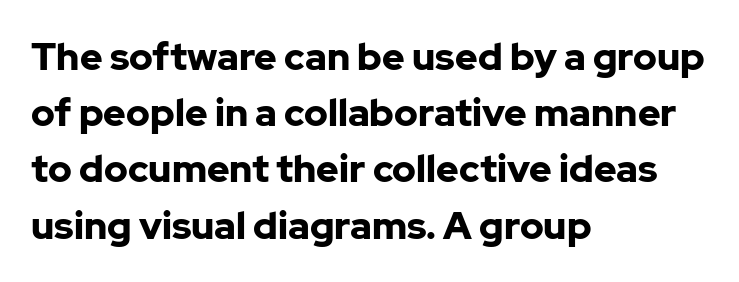
Honestly, the row spacing looks completely unremarkable. No feet cap the strokes, marking this as sans-serif type. Proportional: the letters do not fall into vertical columns. Just letters on the line, the space beneath them empty. The paragraph has a hard left edge and a soft right edge. Posture: straight, roman, zero tilt.
